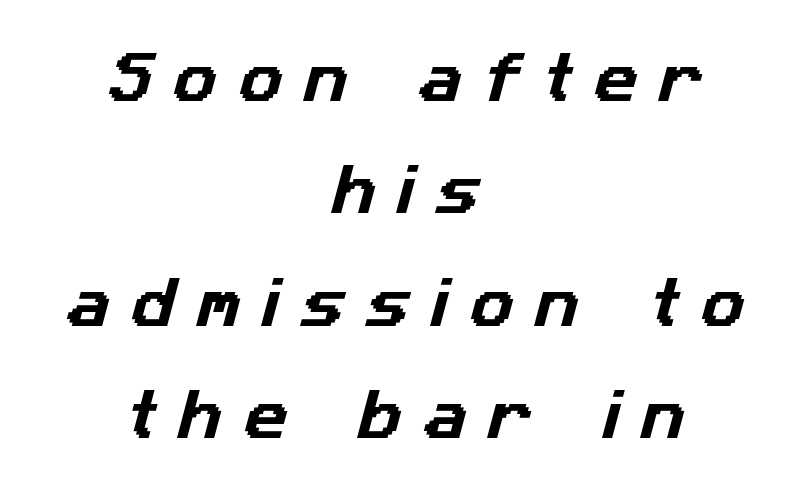
{"serif": "no", "width": "normal", "stroke_contrast": "low", "x_height": "medium", "monospaced": "no", "underline": "no", "align": "center", "line_spacing": "loose", "line_spacing_ratio": 2.08, "letter_spacing": "wide", "letter_spacing_em": 0.4, "glyph_px": 54}
